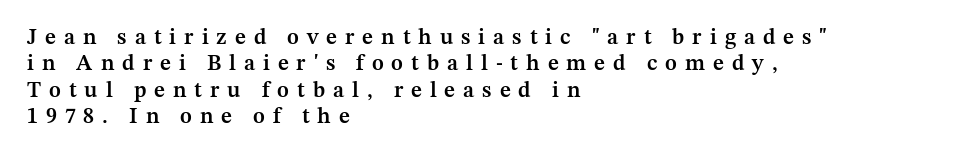
{"italic": "no", "bold": "semi", "underline": "no", "align": "left", "line_spacing_ratio": 1.2, "letter_spacing": "wide", "letter_spacing_em": 0.36, "glyph_px": 22}
